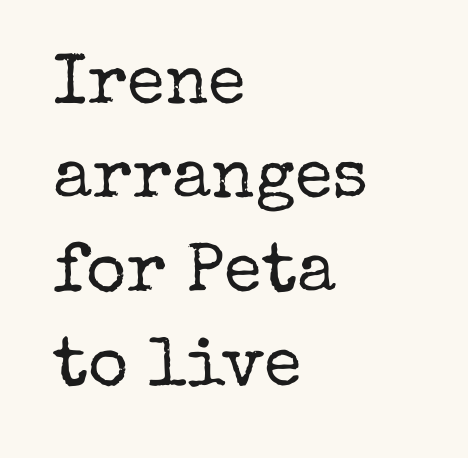
Italic? Not at all — the glyphs are vertical. Summary of weight: not heavy and not bold. The face used here is rendered with its standard letterfit. A bare baseline throughout the passage. A normal amount of white space separates one row of letters from the next. The passage shown is typeset with a serif family.
